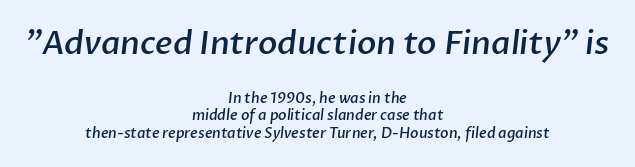
The image shows 32 px semibold sans-serif type; set centered, normal line spacing (1.28x), normal letter spacing, not underlined; the first (top) block is 2.29x larger; low stroke contrast and a medium x-height.
